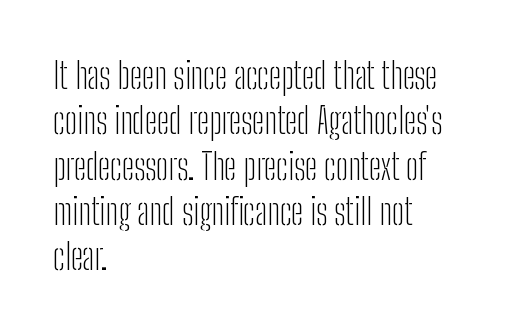
The image shows 36 px light, condensed sans-serif type, upright; set left-aligned, normal line spacing (1.26x), normal letter spacing, not underlined; low stroke contrast and a medium x-height.
